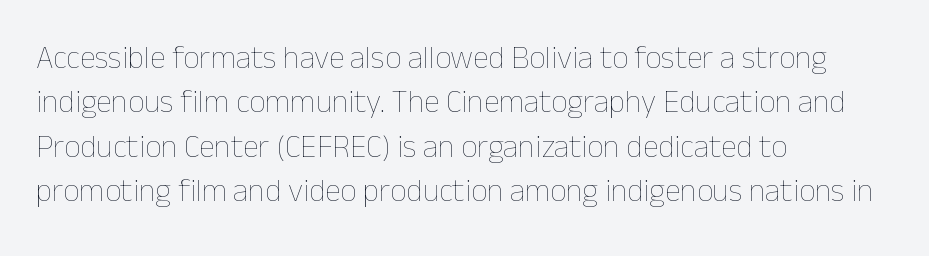
In CSS terms this would be text-align: left. Anything drawn beneath the words? Only blank space. Is the type heavy? It reads as light-to-regular instead. Italic: no, the glyphs are upright roman.
